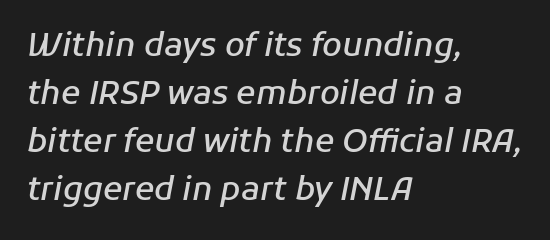
You could call the tracking neutral — neither tight nor loose. Observe the lean: these are italic letterforms. Letters rest on an invisible, unmarked baseline. In terms of leading, this rendering sits right in the middle. Teacher's note: observe the even left margin — that is flush-left alignment. Each glyph is drawn with semibold strokes, heavier than normal yet not fully bold.
